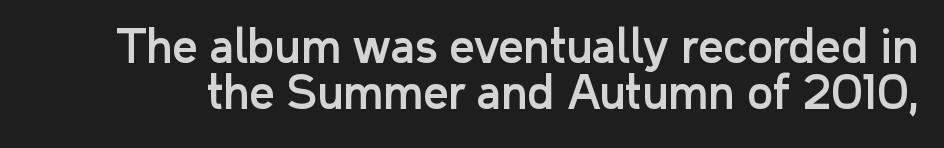
The image shows 44 px sans-serif type, upright; set tight line spacing (1.05x), normal letter spacing, not underlined; low stroke contrast and a medium x-height.
